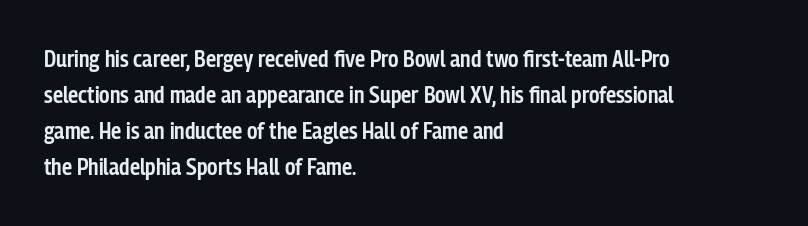
All the whitespace from short lines collects on the right. The space between consecutive lines is moderate. The type is set solid horizontally, with unmodified tracking. Does the lettering tilt? It doesn't — this is upright. Is the type bold? Partly — it's a semibold, heavier than regular but not fully bold.
